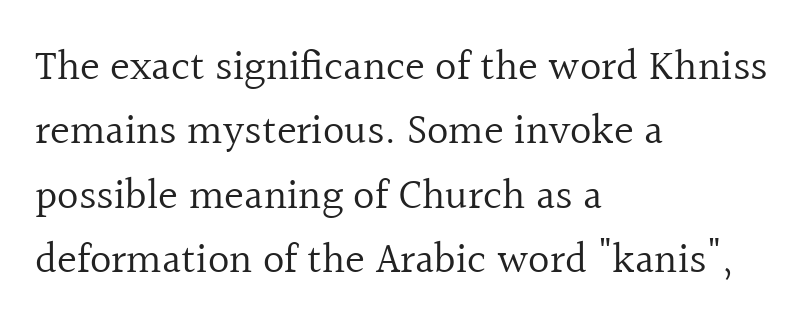
{"serif": "yes", "italic": "no", "bold": "no", "weight": "regular", "width": "normal", "x_height": "medium", "monospaced": "no", "underline": "no", "align": "left", "line_spacing": "normal", "line_spacing_ratio": 1.53, "letter_spacing": "normal", "letter_spacing_em": 0.0, "glyph_px": 42}
